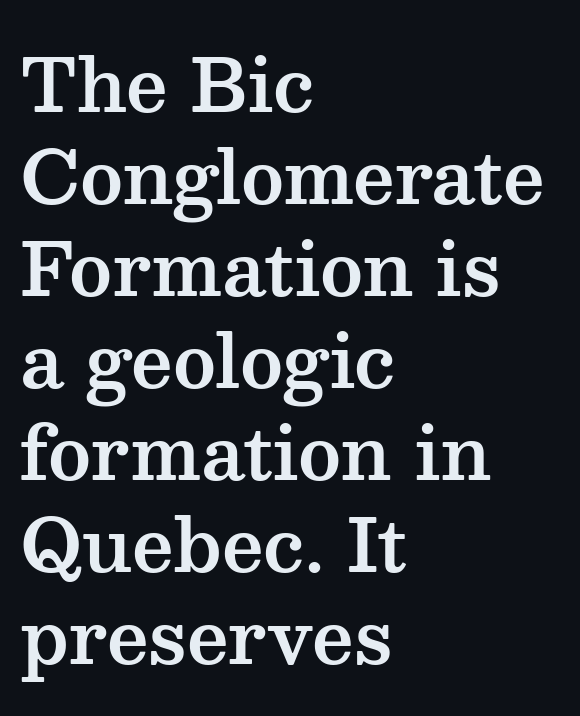
Q: Is the text italic (slanted)? A: No, it is upright.
Q: Is the typeface a serif or a sans-serif typeface? A: Serif.
Q: Is the text underlined? A: No.
Q: How is the paragraph aligned? A: Left-aligned.
Q: Is the spacing between letters normal or unusually wide? A: Normal.
Q: Is the spacing between lines tight, normal or loose? A: Normal.
Q: Width (condensed, normal, or wide)? A: Wide.
Q: Stroke contrast? A: Medium.
Q: x-height? A: Medium.
Q: Monospaced? A: No.
